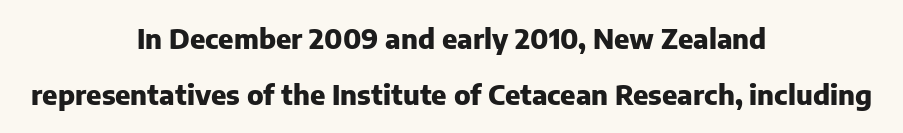
{"italic": "no", "bold": "yes", "underline": "no", "align": "center", "line_spacing": "loose", "line_spacing_ratio": 2.08, "letter_spacing": "normal", "letter_spacing_em": 0.0, "glyph_px": 27}
